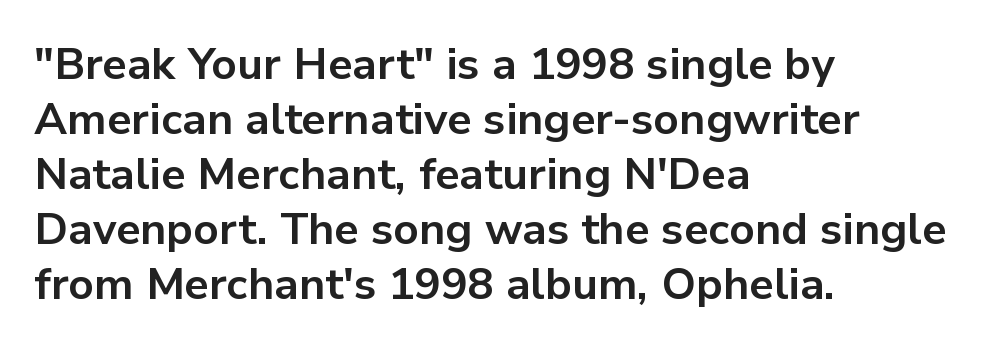
The image shows 44 px bold sans-serif type, upright; set left-aligned, normal line spacing (1.25x), normal letter spacing, not underlined; low stroke contrast and a medium x-height.
